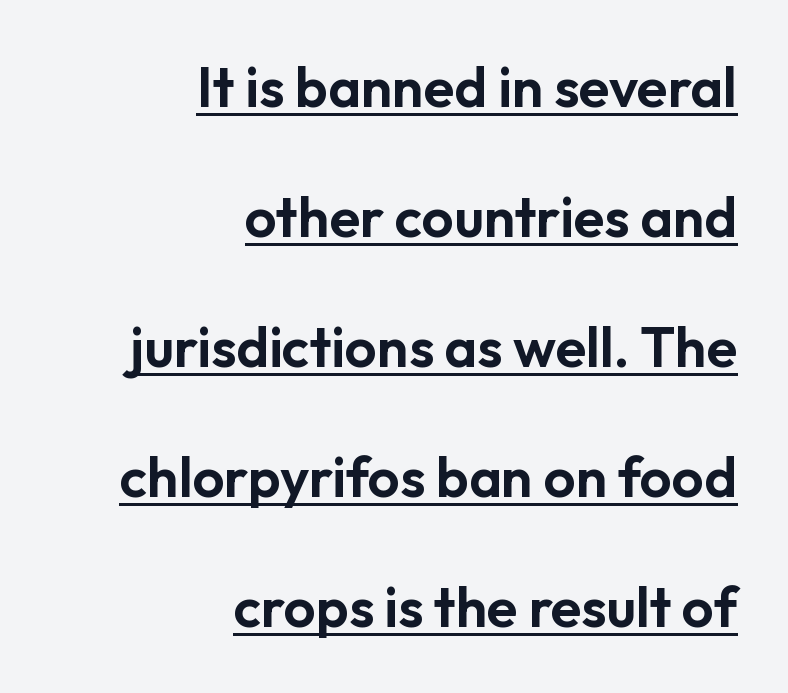
Q: Is the text italic (slanted)? A: No, it is upright.
Q: Is the typeface a serif or a sans-serif typeface? A: Sans-serif.
Q: Is the text underlined? A: Yes.
Q: How is the paragraph aligned? A: Right-aligned.
Q: Is the spacing between letters normal or unusually wide? A: Normal.
Q: Is the spacing between lines tight, normal or loose? A: Loose.
Q: Width (condensed, normal, or wide)? A: Normal.
Q: Stroke contrast? A: Low.
Q: x-height? A: Medium.
Q: Monospaced? A: No.
